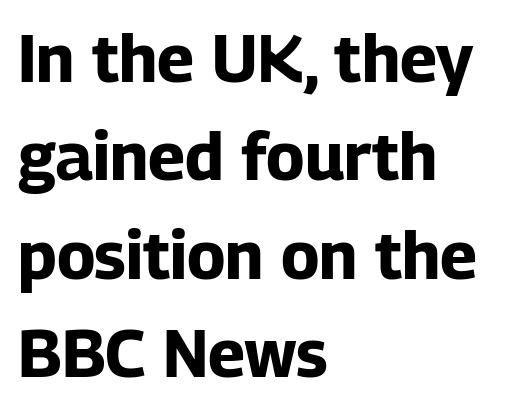
{"serif": "no", "italic": "no", "bold": "yes", "weight": "bold", "width": "normal", "stroke_contrast": "low", "x_height": "medium", "monospaced": "no", "underline": "no", "align": "left", "line_spacing": "normal", "line_spacing_ratio": 1.49, "letter_spacing": "normal", "letter_spacing_em": 0.0, "glyph_px": 66}
